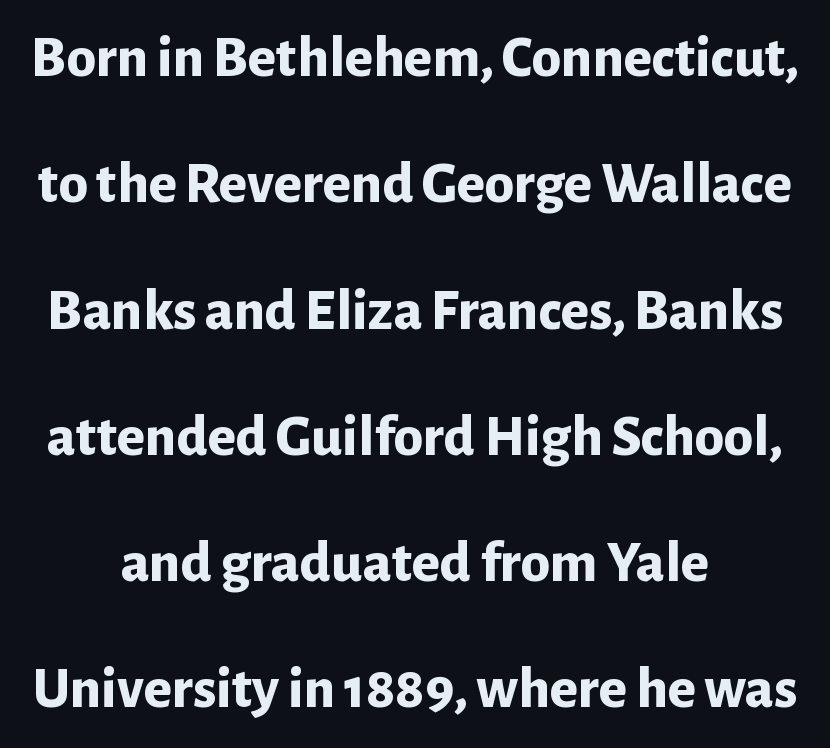
Weight check: bold — yes, fully. You can tell from the bare stems that sans-serif type was used. Glance below the letters and you will spot only blank space. The type is set solid horizontally, with unmodified tracking. Is this a fixed-width face? No — the glyphs have proportional, varying widths.
